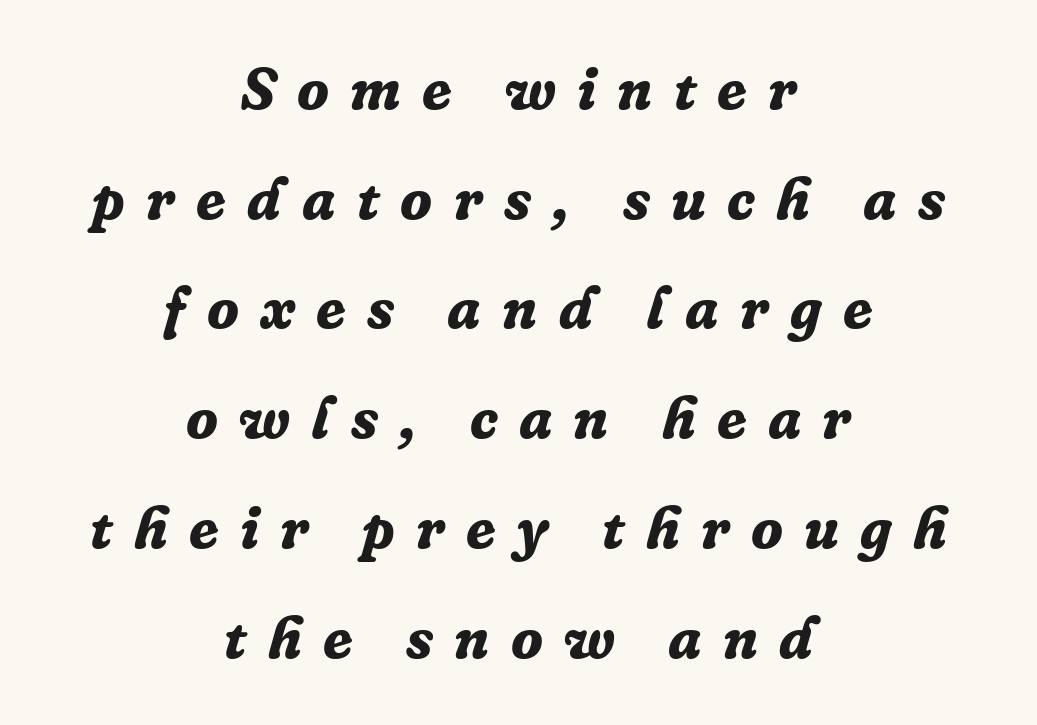
Q: Is the text bold? A: Yes.
Q: Is the text italic (slanted)? A: Yes, it leans right by about 16 degrees.
Q: Is the typeface a serif or a sans-serif typeface? A: Serif.
Q: Is the text underlined? A: No.
Q: How is the paragraph aligned? A: Centered.
Q: Is the spacing between letters normal or unusually wide? A: Unusually wide.
Q: Width (condensed, normal, or wide)? A: Normal.
Q: Stroke contrast? A: Low.
Q: x-height? A: Medium.
Q: Monospaced? A: No.
